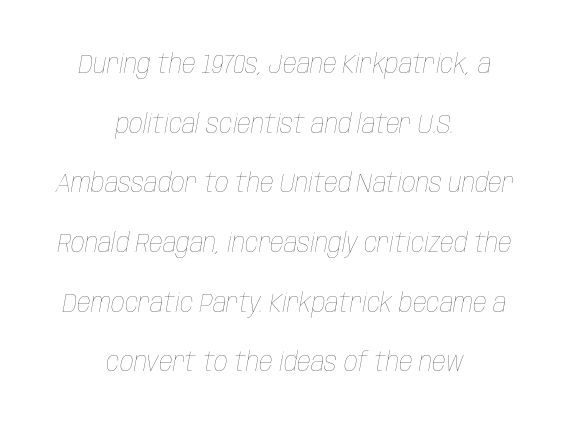
{"italic": "yes", "lean": "right", "slant_degrees": 10, "bold": "no", "underline": "no", "align": "center", "line_spacing": "loose", "line_spacing_ratio": 2.21, "letter_spacing": "normal", "letter_spacing_em": 0.0, "glyph_px": 27}
